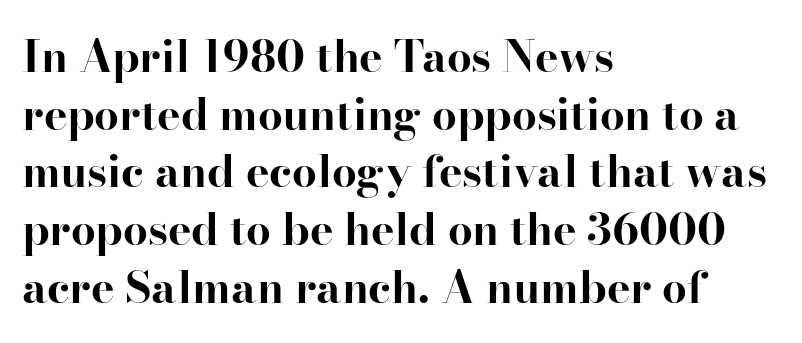
Q: Is the text bold? A: Yes.
Q: Is the text italic (slanted)? A: No, it is upright.
Q: Is the typeface a serif or a sans-serif typeface? A: Serif.
Q: Is the text underlined? A: No.
Q: How is the paragraph aligned? A: Left-aligned.
Q: Is the spacing between letters normal or unusually wide? A: Normal.
Q: Is the spacing between lines tight, normal or loose? A: Normal.
Q: Width (condensed, normal, or wide)? A: Normal.
Q: Stroke contrast? A: High.
Q: x-height? A: Small.
Q: Monospaced? A: No.
